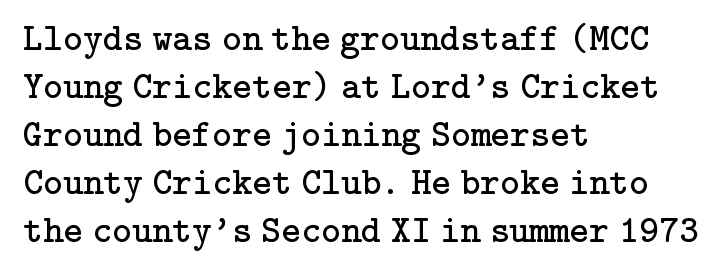
{"serif": "yes", "italic": "no", "bold": "no", "weight": "regular", "width": "normal", "stroke_contrast": "low", "x_height": "medium", "underline": "no", "align": "left", "line_spacing": "normal", "line_spacing_ratio": 1.26, "letter_spacing": "normal", "letter_spacing_em": 0.0, "glyph_px": 38}
